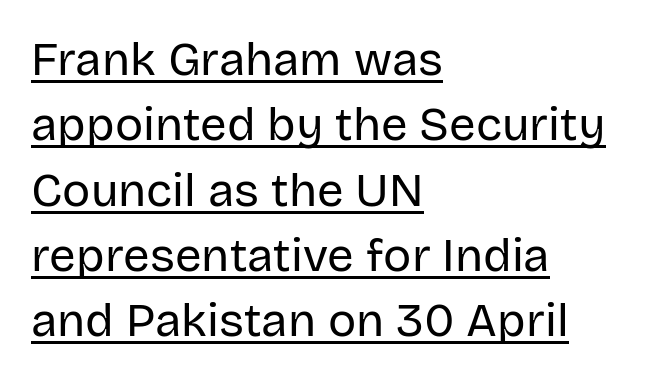
{"serif": "no", "italic": "no", "bold": "no", "weight": "regular", "width": "normal", "stroke_contrast": "low", "x_height": "large", "monospaced": "no", "underline": "yes", "align": "left", "line_spacing": "normal", "line_spacing_ratio": 1.39, "letter_spacing": "normal", "letter_spacing_em": 0.0, "glyph_px": 47}
